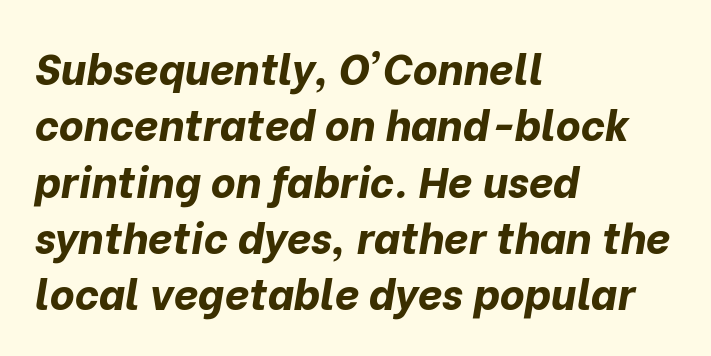
{"italic": "yes", "lean": "right", "slant_degrees": 10, "bold": "yes", "weight": "bold", "width": "normal", "stroke_contrast": "low", "x_height": "medium", "monospaced": "no", "underline": "no", "align": "left", "line_spacing": "normal", "line_spacing_ratio": 1.31, "letter_spacing": "normal", "letter_spacing_em": 0.0, "glyph_px": 43}
